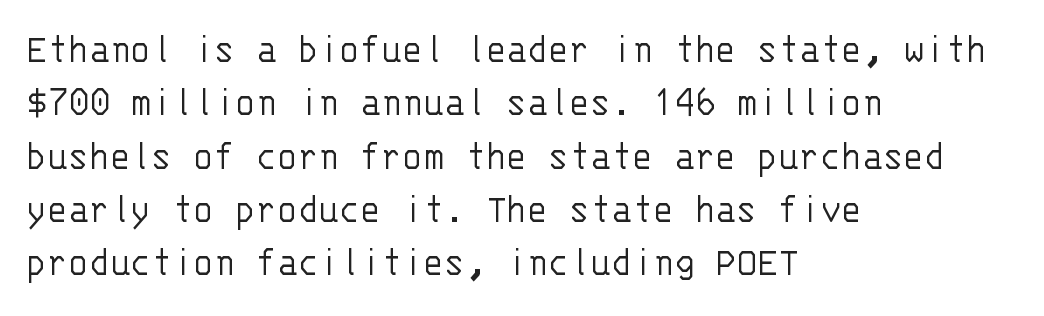
Unlike italic type, these characters show no tilt at all. The weight tops out at a normal text grade. What stands out about the letter spacing? Nothing — it is the standard amount. Bare-footed words on every line.
